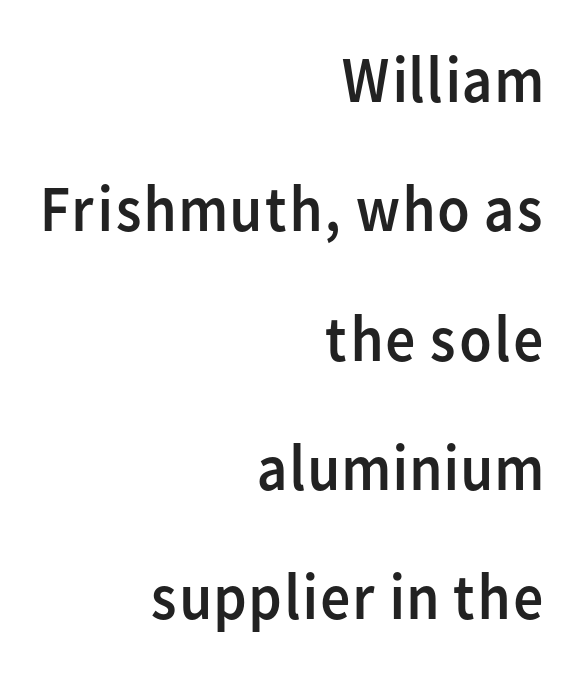
The image shows 66 px regular-weight sans-serif type, upright; set right-aligned, loose line spacing (1.96x), normal letter spacing, not underlined; low stroke contrast and a medium x-height.
